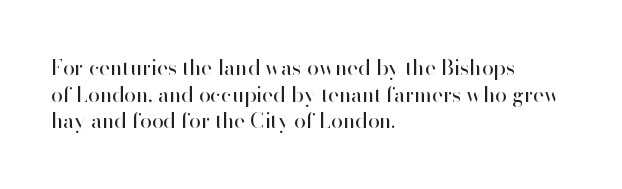
Summary of weight: not heavy and not bold. The vertical gap from one line to the next is medium. The type is set solid horizontally, with unmodified tracking. No italicization has been applied; the sample stays upright. The paragraph shown leans on its left margin. The gap between lines stays unmarked.
